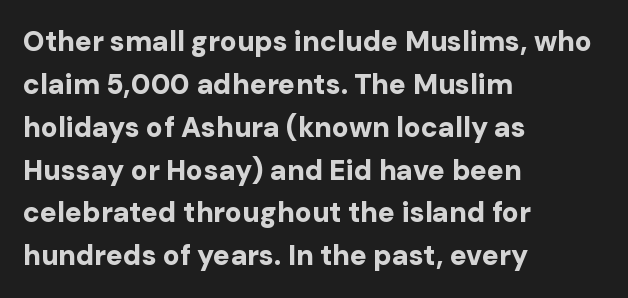
You can tell from the bare stems that sans-serif type was used. Note the varied advance widths — an 'i' is clearly narrower than an 'm'. Does the leading feel generous? No, just average. The passage shown has conventional tracking throughout. Each row of text sits above clean, open space. A roman cut, with each character standing at attention.
